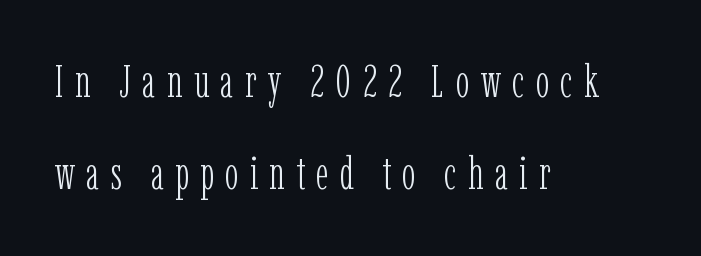
The image shows 45 px light, condensed serif type, upright; set left-aligned, loose line spacing (2.05x), unusually wide letter spacing (+0.25 em), not underlined; low stroke contrast and a medium x-height.
